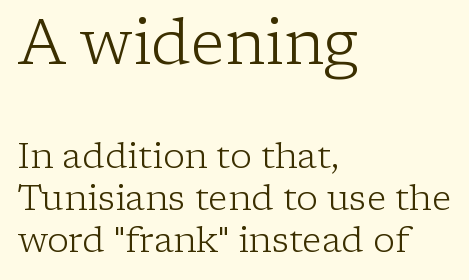
The image shows 63 px light serif type, upright; set left-aligned, line spacing 1.17x, normal letter spacing, not underlined; the first (top) block is 1.75x larger; low stroke contrast and a medium x-height.
